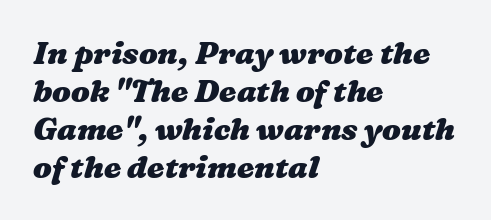
The image shows 31 px heavy, wide type; set left-aligned, line spacing 1.23x, normal letter spacing, not underlined; medium stroke contrast and a medium x-height.
